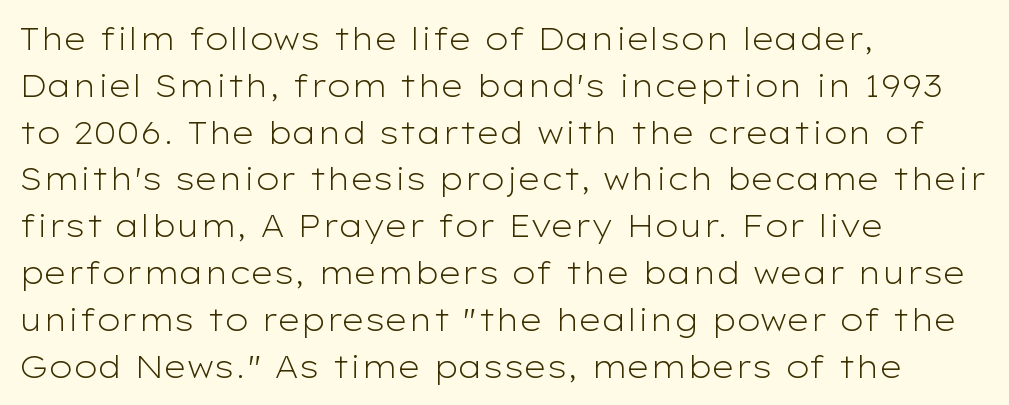
The image shows 31 px light, wide sans-serif type, upright; set left-aligned, normal line spacing (1.51x), normal letter spacing, not underlined; low stroke contrast and a medium x-height.
